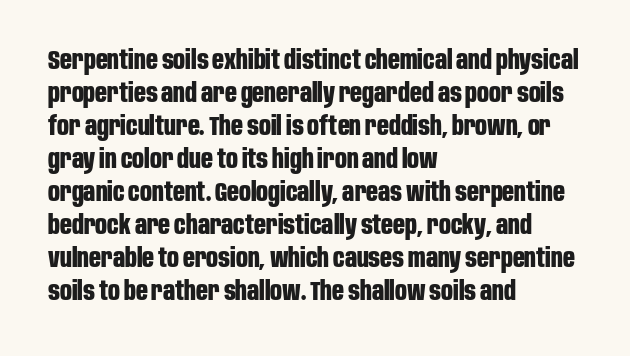
The image shows 26 px bold type, upright; set left-aligned, normal line spacing (1.27x), normal letter spacing, not underlined.
